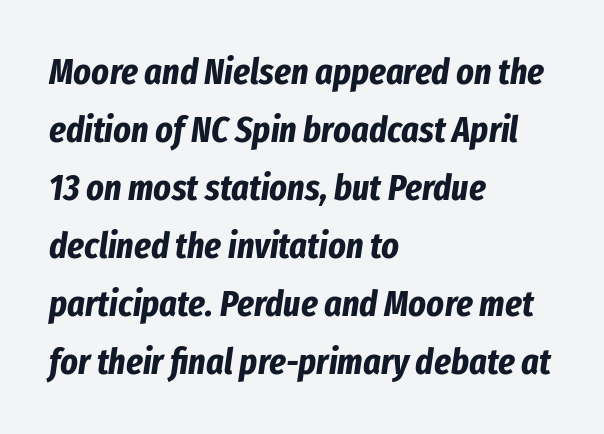
Q: Is the text bold? A: Yes.
Q: Is the text italic (slanted)? A: Yes, it leans right by about 8 degrees.
Q: Is the text underlined? A: No.
Q: How is the paragraph aligned? A: Left-aligned.
Q: Is the spacing between letters normal or unusually wide? A: Normal.
Q: Is the spacing between lines tight, normal or loose? A: Normal.
Q: Width (condensed, normal, or wide)? A: Condensed.
Q: Stroke contrast? A: Low.
Q: x-height? A: Medium.
Q: Monospaced? A: No.
